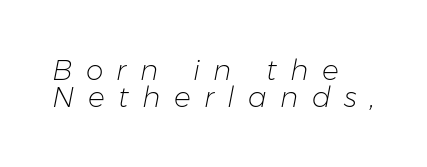
{"italic": "yes", "lean": "right", "slant_degrees": 11, "bold": "no", "weight": "light", "width": "normal", "stroke_contrast": "low", "x_height": "medium", "monospaced": "no", "underline": "no", "align": "left", "line_spacing": "tight", "line_spacing_ratio": 0.96, "letter_spacing": "wide", "letter_spacing_em": 0.48, "glyph_px": 28}
